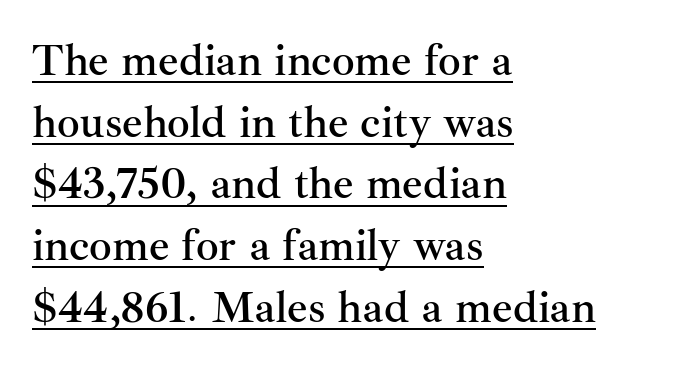
The image shows 45 px serif type, upright; set left-aligned, normal line spacing (1.37x), normal letter spacing, underlined; medium stroke contrast and a small x-height.
